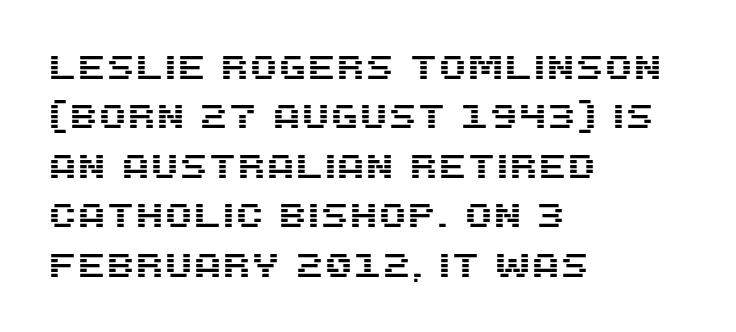
The image shows 33 px sans-serif type, upright; set left-aligned, normal line spacing (1.5x), normal letter spacing, not underlined; medium stroke contrast and a large x-height.
